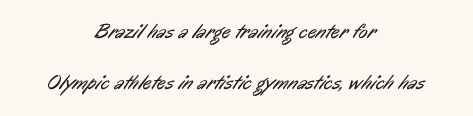
The image shows 21 px text type; set centered, loose line spacing (2.43x), normal letter spacing, not underlined.
